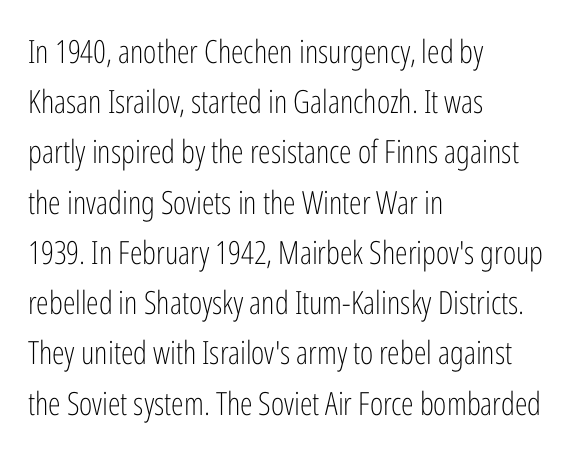
Q: Is the text bold? A: No.
Q: Is the text italic (slanted)? A: No, it is upright.
Q: Is the typeface a serif or a sans-serif typeface? A: Sans-serif.
Q: Is the text underlined? A: No.
Q: How is the paragraph aligned? A: Left-aligned.
Q: Is the spacing between letters normal or unusually wide? A: Normal.
Q: Is the spacing between lines tight, normal or loose? A: Normal.
Q: Width (condensed, normal, or wide)? A: Condensed.
Q: Stroke contrast? A: Low.
Q: x-height? A: Medium.
Q: Monospaced? A: No.
